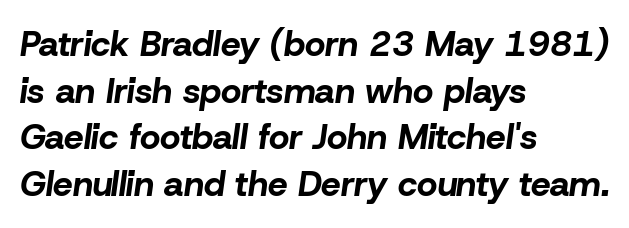
{"italic": "yes", "lean": "right", "slant_degrees": 8, "bold": "yes", "weight": "bold", "width": "normal", "stroke_contrast": "low", "x_height": "medium", "monospaced": "no", "underline": "no", "align": "left", "line_spacing": "normal", "line_spacing_ratio": 1.33, "letter_spacing": "normal", "letter_spacing_em": 0.0, "glyph_px": 35}
